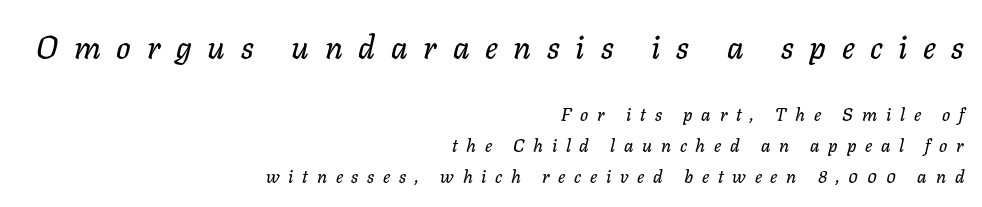
{"italic": "yes", "lean": "right", "slant_degrees": 11, "width": "normal", "stroke_contrast": "low", "x_height": "medium", "monospaced": "no", "underline": "no", "align": "right", "line_spacing_ratio": 1.71, "letter_spacing": "wide", "letter_spacing_em": 0.49, "larger_block": "first", "size_ratio": 1.78, "glyph_px": 32}
